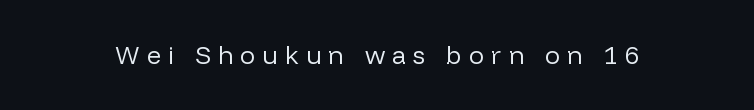
Q: Is the text bold? A: No.
Q: Is the text italic (slanted)? A: No, it is upright.
Q: Is the text underlined? A: No.
Q: Is the spacing between letters normal or unusually wide? A: Unusually wide.
